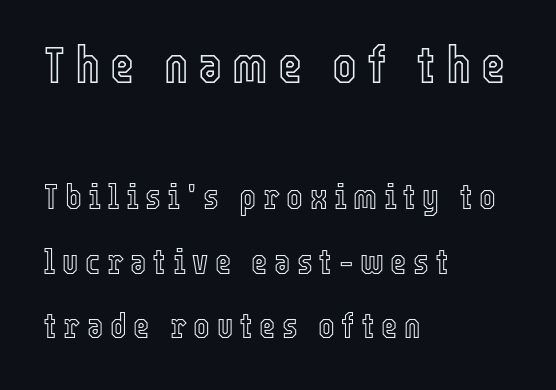
No italicization has been applied; the sample stays upright. Top chunk: large. Bottom chunk: small. The space beneath each line is pristine and unruled. Is this a fixed-width face? No — the glyphs have proportional, varying widths. Visually the block forms a straight wall on the left and a jagged coastline on the right.
